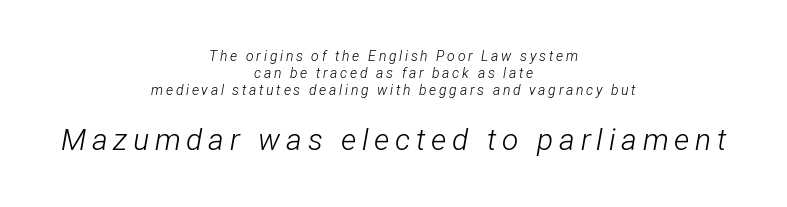
The image shows 30 px light, condensed type, italic (leaning right); set centered, line spacing 1.2x, not underlined; the second (bottom) block is 2.14x larger; low stroke contrast and a medium x-height.
